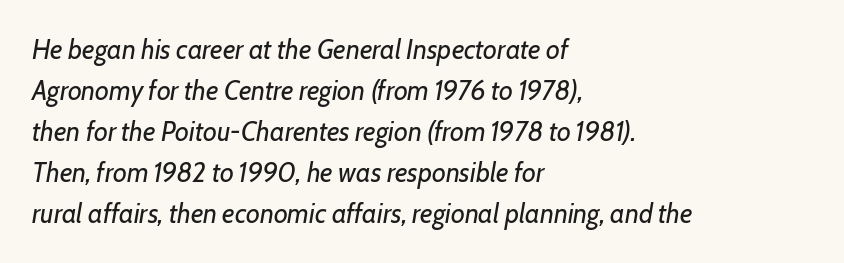
{"italic": "yes", "lean": "right", "slant_degrees": 7, "bold": "no", "underline": "no", "align": "left", "line_spacing": "normal", "line_spacing_ratio": 1.52, "letter_spacing": "normal", "letter_spacing_em": 0.0, "glyph_px": 27}
